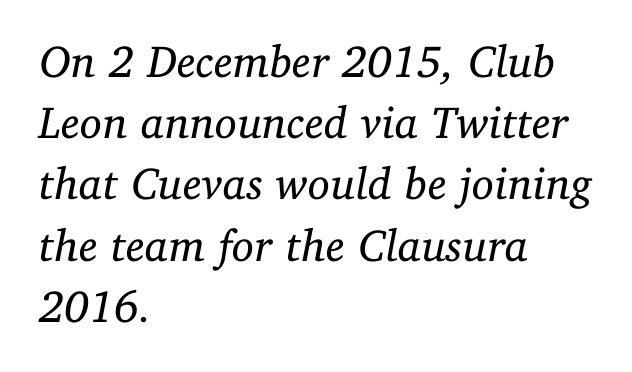
Between one letter and the next there's only the usual sliver of space. Nothing heavy about these letters — not bold at all. Plain, unruled lines of type. Small tapered or slab feet sit at the stroke ends, so this counts as serif. This sample uses an oblique cut, with every glyph tilted off the vertical. Does the copy run flush right? No — it runs flush left.
